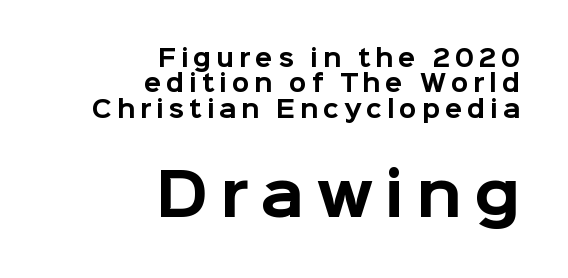
{"serif": "no", "italic": "no", "bold": "yes", "weight": "bold", "width": "normal", "stroke_contrast": "low", "x_height": "medium", "monospaced": "no", "underline": "no", "align": "right", "line_spacing": "tight", "line_spacing_ratio": 1.1, "letter_spacing": "wide", "letter_spacing_em": 0.21, "larger_block": "second", "size_ratio": 2.52, "glyph_px": 58}
